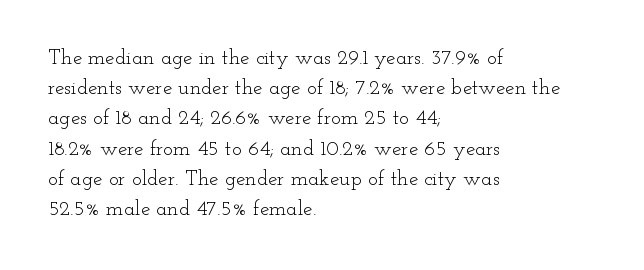
The image shows 21 px text type, upright; set left-aligned, normal line spacing (1.44x), normal letter spacing, not underlined.
